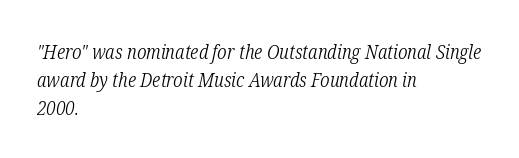
Compared with ordinary roman type, these characters are visibly tilted. The letters sit at their default tracking, neither squeezed nor spread. Stem width sits at or under what a default text font uses. These lines stack with their left ends in a neat column.
